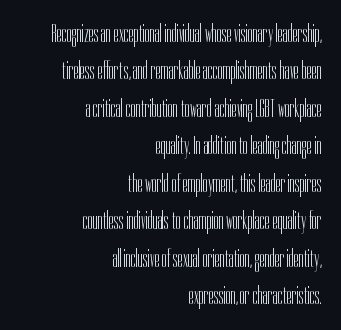
The image shows 26 px text type, upright; set right-aligned, normal line spacing (1.44x), normal letter spacing, not underlined.
